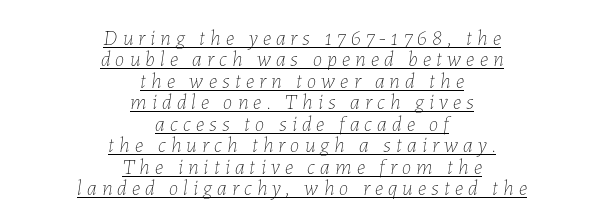
Q: Is the text bold? A: No.
Q: Is the text italic (slanted)? A: Yes, it leans right by about 7 degrees.
Q: Is the text underlined? A: Yes.
Q: How is the paragraph aligned? A: Centered.
Q: Is the spacing between letters normal or unusually wide? A: Unusually wide.
Q: Is the spacing between lines tight, normal or loose? A: Tight.
